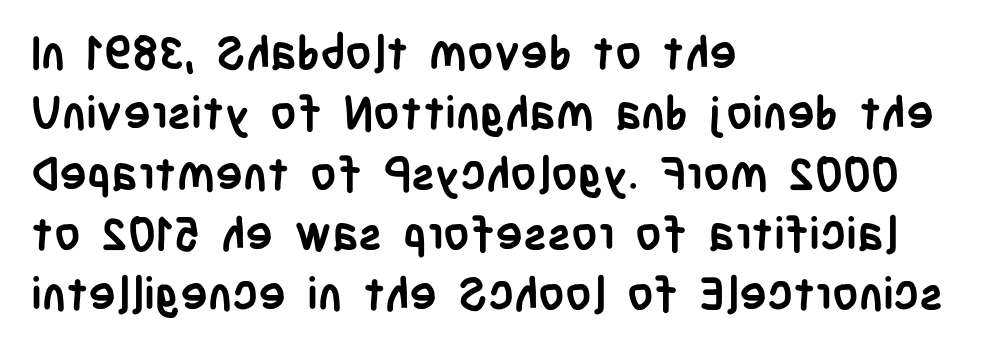
Q: Is the text bold? A: Yes.
Q: Is the text italic (slanted)? A: No, it is upright.
Q: Is the typeface a serif or a sans-serif typeface? A: Sans-serif.
Q: Is the text underlined? A: No.
Q: How is the paragraph aligned? A: Left-aligned.
Q: Is the spacing between letters normal or unusually wide? A: Normal.
Q: Is the spacing between lines tight, normal or loose? A: Normal.
Q: Width (condensed, normal, or wide)? A: Condensed.
Q: Stroke contrast? A: Low.
Q: x-height? A: Large.
Q: Monospaced? A: No.
